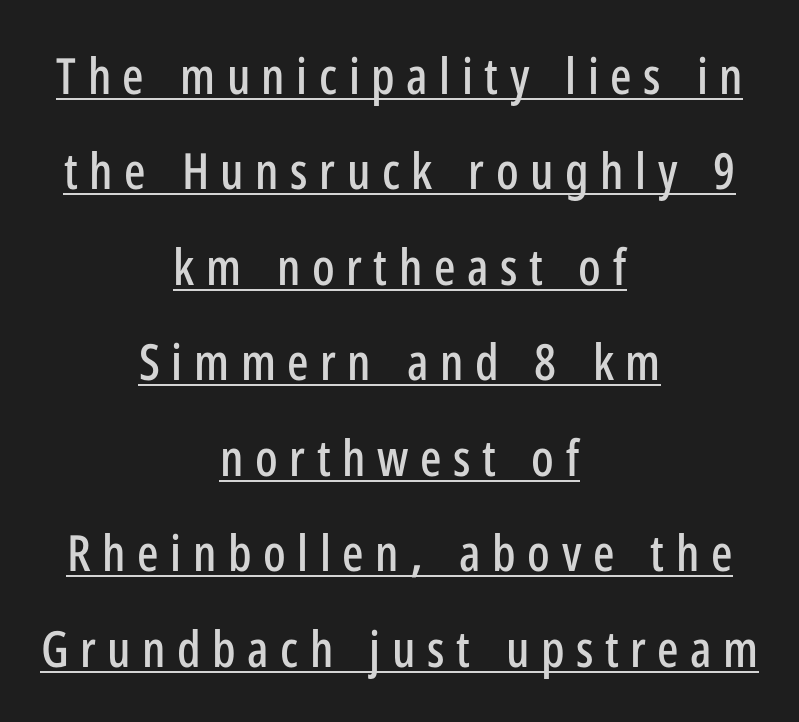
{"serif": "no", "italic": "no", "width": "condensed", "stroke_contrast": "low", "x_height": "medium", "monospaced": "no", "underline": "yes", "align": "center", "line_spacing": "loose", "line_spacing_ratio": 1.91, "letter_spacing": "wide", "letter_spacing_em": 0.23, "glyph_px": 50}
